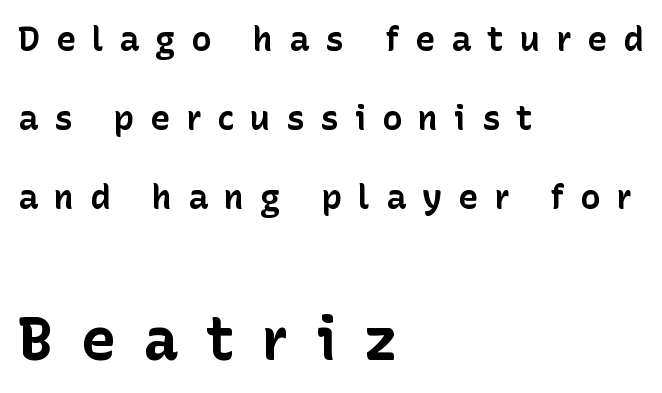
The gap between lines stays unmarked. The designer dialed line spacing up above the default. This is heavy type, rendered in bold. This layout puts the modest block above and the oversized block below. The letters advance in unequal steps, a hallmark of proportional type.
